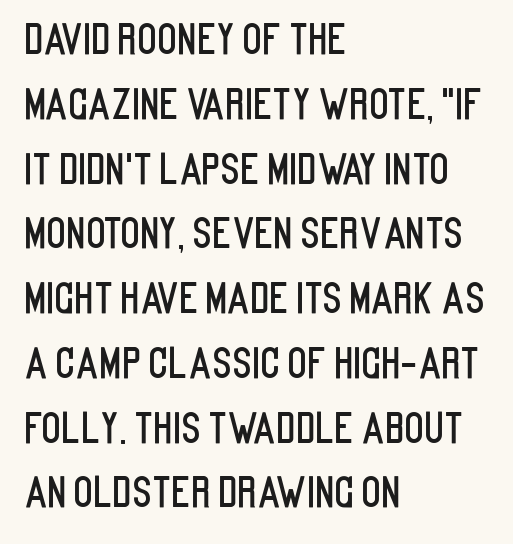
{"serif": "no", "italic": "no", "width": "condensed", "stroke_contrast": "low", "x_height": "large", "monospaced": "no", "underline": "no", "align": "left", "line_spacing": "normal", "line_spacing_ratio": 1.58, "letter_spacing": "normal", "letter_spacing_em": 0.0, "glyph_px": 41}
